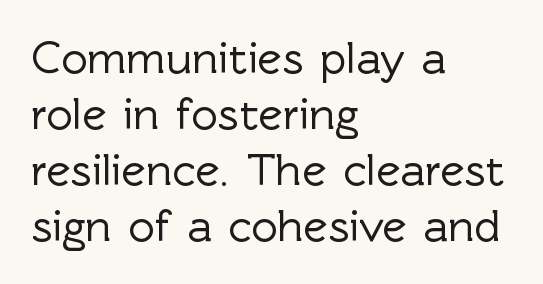
Q: Is the text italic (slanted)? A: No, it is upright.
Q: Is the typeface a serif or a sans-serif typeface? A: Sans-serif.
Q: Is the text underlined? A: No.
Q: How is the paragraph aligned? A: Left-aligned.
Q: Is the spacing between letters normal or unusually wide? A: Normal.
Q: Width (condensed, normal, or wide)? A: Normal.
Q: x-height? A: Medium.
Q: Monospaced? A: No.
